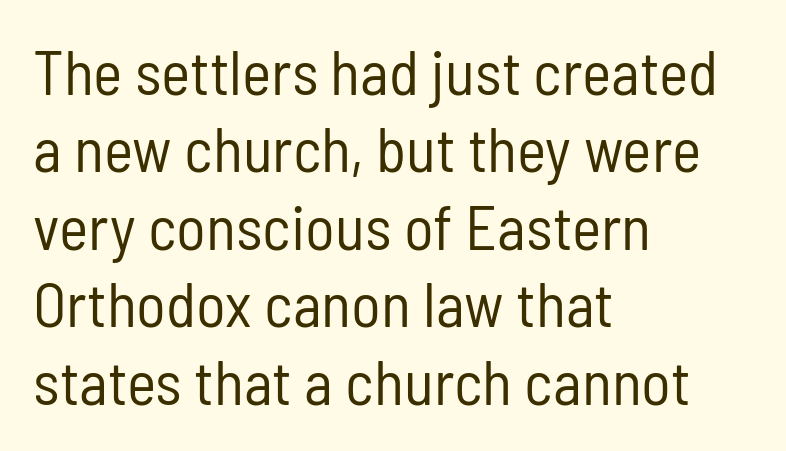
Q: Is the text bold? A: No.
Q: Is the text italic (slanted)? A: No, it is upright.
Q: Is the typeface a serif or a sans-serif typeface? A: Sans-serif.
Q: Is the text underlined? A: No.
Q: How is the paragraph aligned? A: Left-aligned.
Q: Is the spacing between letters normal or unusually wide? A: Normal.
Q: Is the spacing between lines tight, normal or loose? A: Normal.
Q: Width (condensed, normal, or wide)? A: Condensed.
Q: Stroke contrast? A: Low.
Q: x-height? A: Medium.
Q: Monospaced? A: No.
